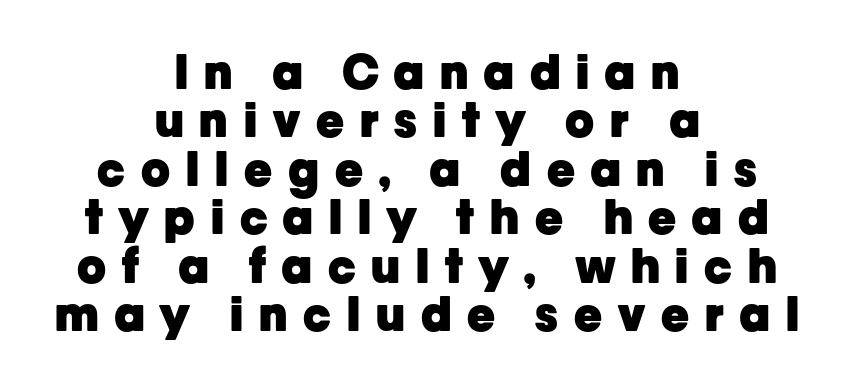
Each line is balanced around a shared central axis. The designer went with a sans here, leaving each stem footless. Loose tracking; the words dissolve into strings of separated letters. Type without underlining. The rendering uses a small line-height, squeezing the rows.
